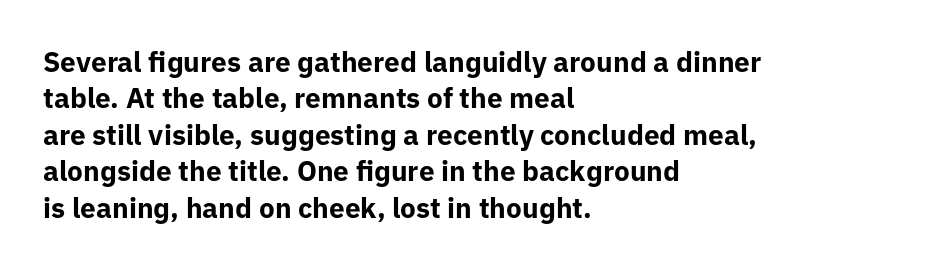
Has an underline been added? It has not. There is no visible air inserted between adjacent glyphs. The ragged edge is on the right, which tells us the setting is flush left. Look at the stroke-to-counter ratio: heavy, a bold. A sans-serif font was chosen for this passage.
